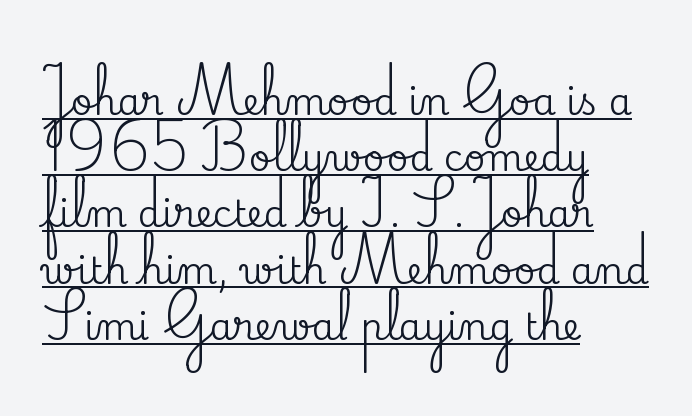
The image shows 37 px serif type, upright; set left-aligned, normal line spacing (1.52x), normal letter spacing, underlined; medium stroke contrast and a small x-height.
